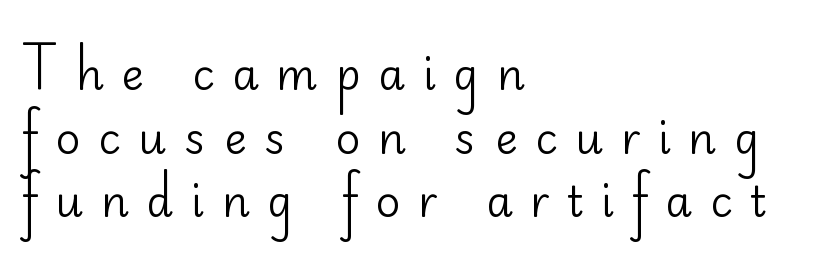
Q: Is the text bold? A: No.
Q: Is the text italic (slanted)? A: No, it is upright.
Q: Is the typeface a serif or a sans-serif typeface? A: Sans-serif.
Q: Is the text underlined? A: No.
Q: How is the paragraph aligned? A: Left-aligned.
Q: Is the spacing between letters normal or unusually wide? A: Unusually wide.
Q: Is the spacing between lines tight, normal or loose? A: Normal.
Q: Width (condensed, normal, or wide)? A: Normal.
Q: Stroke contrast? A: Low.
Q: x-height? A: Small.
Q: Monospaced? A: No.
